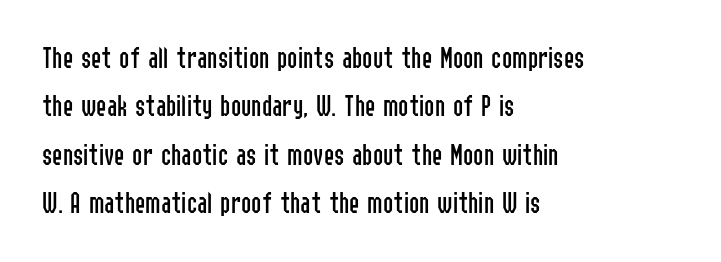
The image shows 31 px regular-weight, condensed sans-serif type, upright; set left-aligned, normal line spacing (1.56x), normal letter spacing, not underlined; low stroke contrast and a medium x-height.
